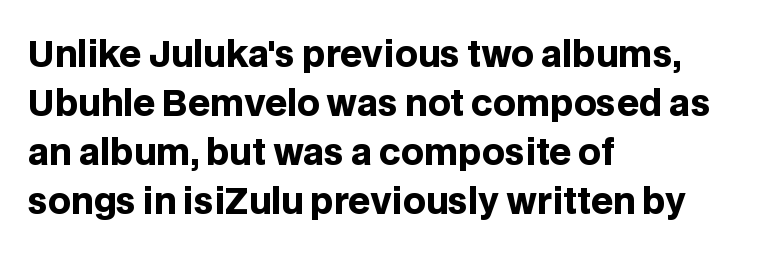
{"serif": "no", "italic": "no", "bold": "yes", "weight": "heavy", "width": "normal", "stroke_contrast": "low", "x_height": "large", "monospaced": "no", "underline": "no", "align": "left", "line_spacing": "normal", "line_spacing_ratio": 1.4, "letter_spacing": "normal", "letter_spacing_em": 0.0, "glyph_px": 35}
